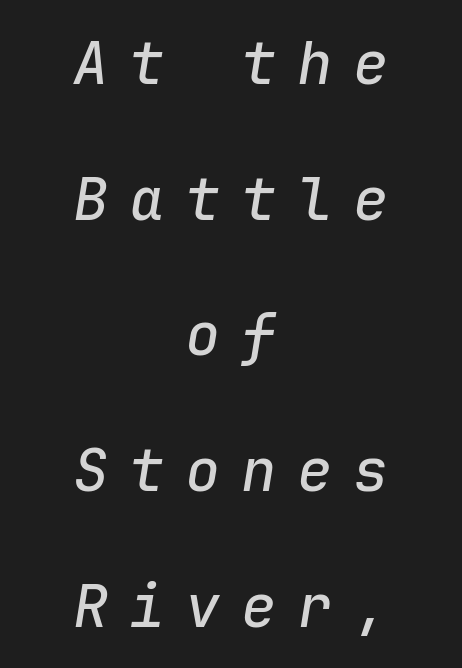
The image shows 59 px text type, italic (leaning right), monospaced; set centered, loose line spacing (2.3x), unusually wide letter spacing (+0.35 em), not underlined; low stroke contrast and a medium x-height.
